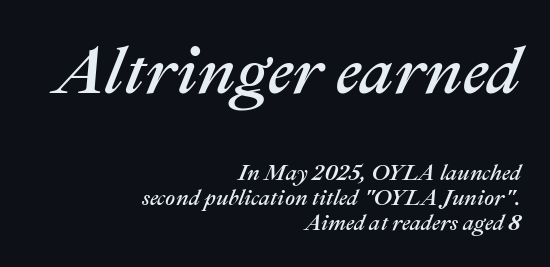
Q: Is the text italic (slanted)? A: Yes, it leans right by about 22 degrees.
Q: Is the text underlined? A: No.
Q: How is the paragraph aligned? A: Right-aligned.
Q: Is the spacing between letters normal or unusually wide? A: Normal.
Q: Is the spacing between lines tight, normal or loose? A: Tight.
Q: Which block of text is set in a larger size, the first (top) or the second (bottom)? A: The first (top) one.
Q: Width (condensed, normal, or wide)? A: Normal.
Q: Stroke contrast? A: Medium.
Q: x-height? A: Medium.
Q: Monospaced? A: No.
